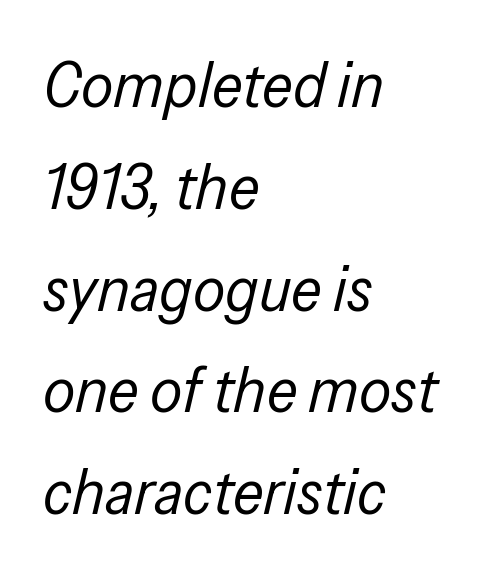
Q: Is the text bold? A: No.
Q: Is the text italic (slanted)? A: Yes, it leans right by about 13 degrees.
Q: Is the text underlined? A: No.
Q: How is the paragraph aligned? A: Left-aligned.
Q: Is the spacing between letters normal or unusually wide? A: Normal.
Q: Is the spacing between lines tight, normal or loose? A: Normal.
Q: Width (condensed, normal, or wide)? A: Condensed.
Q: Stroke contrast? A: Low.
Q: x-height? A: Medium.
Q: Monospaced? A: No.
